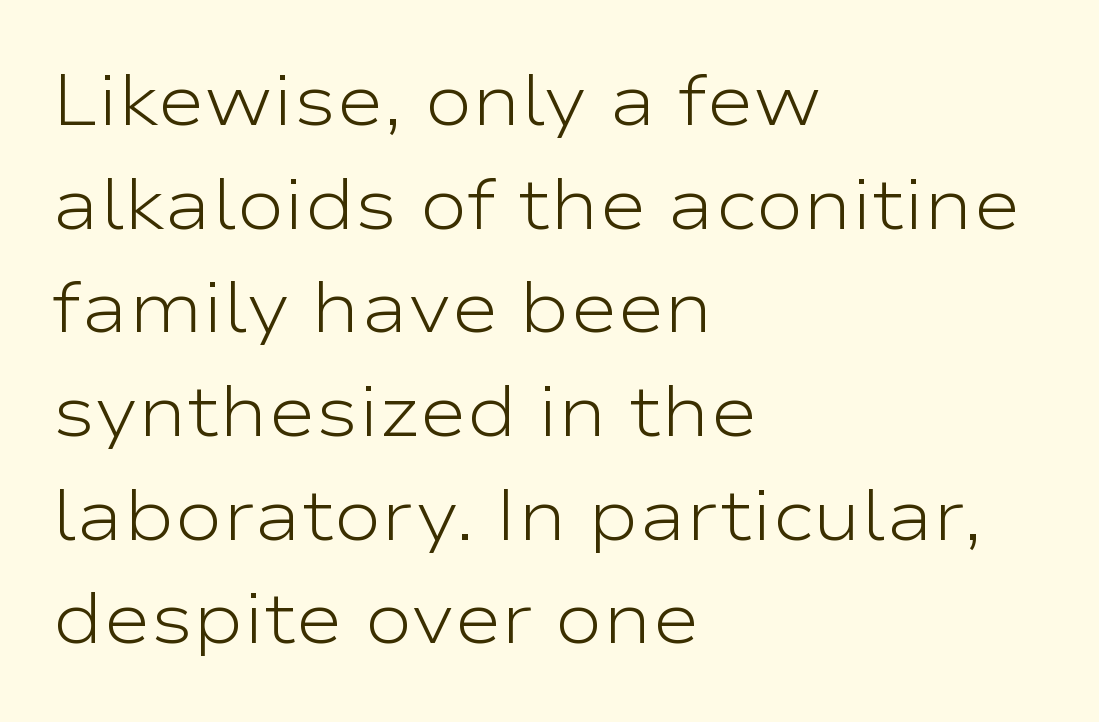
{"serif": "no", "italic": "no", "bold": "no", "weight": "light", "width": "wide", "stroke_contrast": "low", "x_height": "medium", "monospaced": "no", "underline": "no", "align": "left", "line_spacing": "normal", "line_spacing_ratio": 1.44, "letter_spacing": "normal", "letter_spacing_em": 0.0, "glyph_px": 72}
